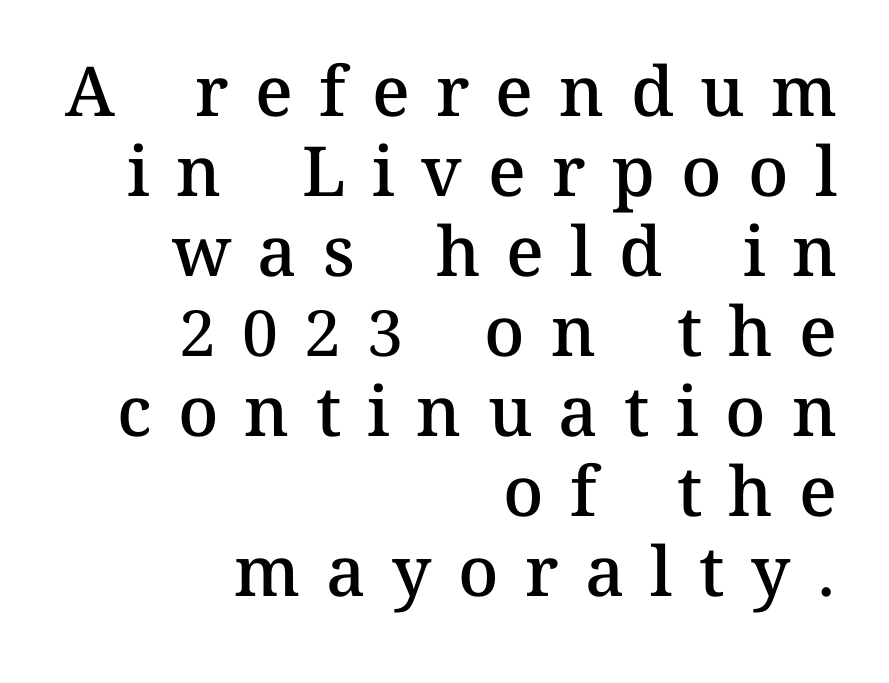
Letter spacing: wide. You could not count columns in this text — the font is proportionally spaced. Plain, unruled lines of type. The letters are semibold — heavier than regular but short of a full bold. In terms of posture, this sample is upright. Horizontally, the lines are justified to the trailing edge only.
